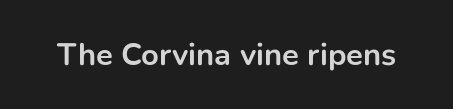
You could call the tracking neutral — neither tight nor loose. Stroke terminals: plain, sans-serif. The passage shown is typed in a proportional face where columns would drift. Italic: no, the glyphs are upright roman. Heft: maximum for text — a bold.
